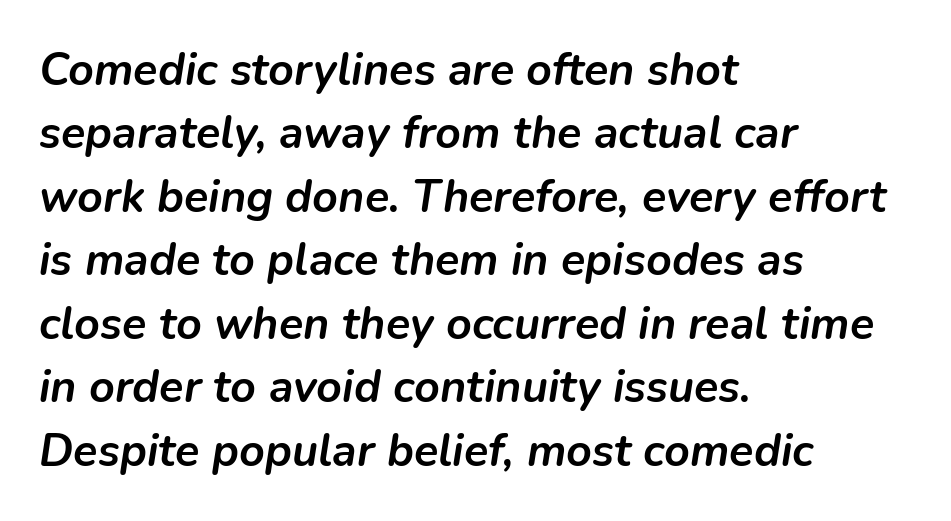
The rendering uses natural spacing where letterforms have individual widths. The space between consecutive lines is moderate. Nothing unusual about the tracking: characters are spaced as the font intends. Underline: absent. A student would call this left alignment; a typographer would say flush left, rag right. Posture: slanted.
